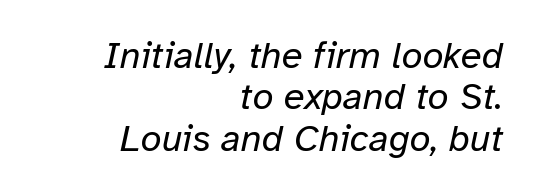
The image shows 38 px regular-weight type, italic (leaning right); set right-aligned, tight line spacing (1.09x), normal letter spacing, not underlined; low stroke contrast and a medium x-height.
